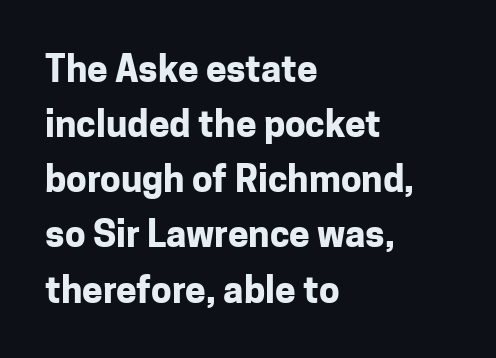
Is this a fixed-width face? No — the glyphs have proportional, varying widths. Plenty of ink on the page — the face is bold. The rendering keeps characters at their native spacing. The passage is arranged the way most books set body copy — flush left. The specimen omits any rule beneath the text block's lines. Notice how the stems are strictly vertical — no italics here.
